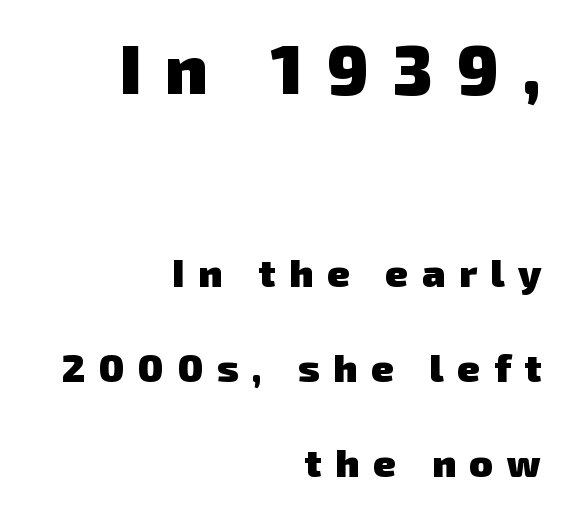
Q: Is the text bold? A: Yes.
Q: Is the typeface a serif or a sans-serif typeface? A: Sans-serif.
Q: Is the text underlined? A: No.
Q: How is the paragraph aligned? A: Right-aligned.
Q: Is the spacing between letters normal or unusually wide? A: Unusually wide.
Q: Is the spacing between lines tight, normal or loose? A: Loose.
Q: Which block of text is set in a larger size, the first (top) or the second (bottom)? A: The first (top) one.
Q: Width (condensed, normal, or wide)? A: Normal.
Q: Stroke contrast? A: Low.
Q: x-height? A: Medium.
Q: Monospaced? A: No.
